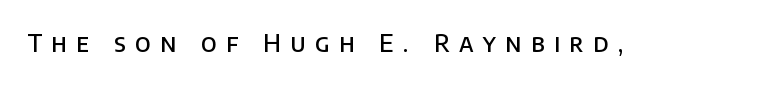
{"italic": "no", "bold": "semi", "underline": "no", "letter_spacing": "wide", "letter_spacing_em": 0.39, "glyph_px": 24}
